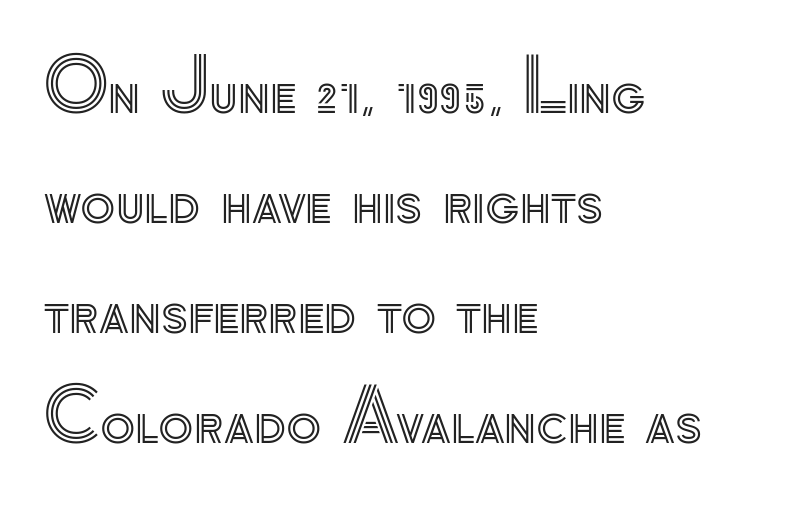
You could not count columns in this text — the font is proportionally spaced. The passage shown has conventional tracking throughout. Every character sits straight up, as roman type does. If you drew a ruler down the left edge, every line would touch it. The designer left line spacing at the default. This rendering features lettering with no underline.
